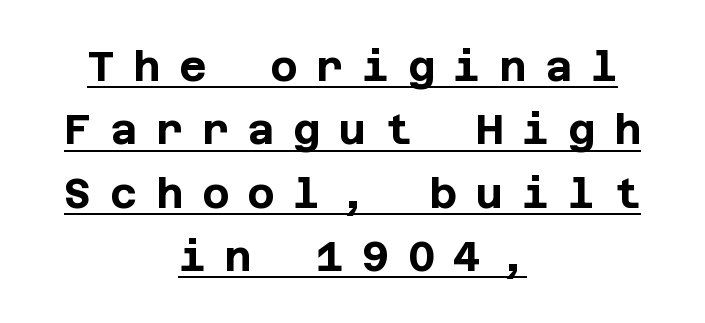
The image shows 42 px bold sans-serif type, upright; set centered, normal line spacing (1.51x), unusually wide letter spacing (+0.44 em), underlined; low stroke contrast and a large x-height.
